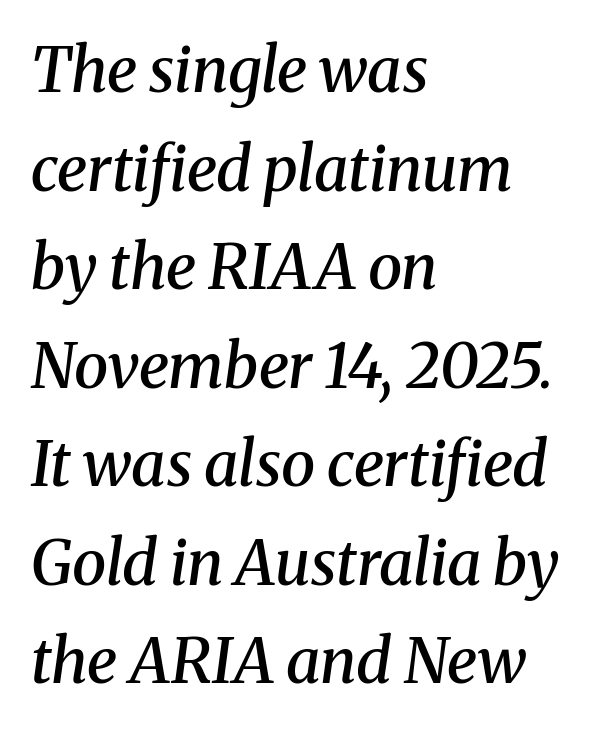
{"serif": "yes", "italic": "yes", "lean": "right", "slant_degrees": 8, "bold": "semi", "weight": "semibold", "width": "normal", "stroke_contrast": "medium", "x_height": "medium", "monospaced": "no", "underline": "no", "align": "left", "line_spacing": "normal", "line_spacing_ratio": 1.59, "letter_spacing": "normal", "letter_spacing_em": 0.0, "glyph_px": 62}
